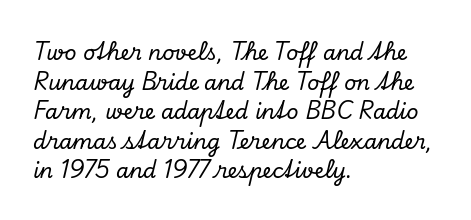
Q: Is the text italic (slanted)? A: Yes, it leans right by about 13 degrees.
Q: Is the text underlined? A: No.
Q: How is the paragraph aligned? A: Left-aligned.
Q: Is the spacing between letters normal or unusually wide? A: Normal.
Q: Is the spacing between lines tight, normal or loose? A: Normal.
